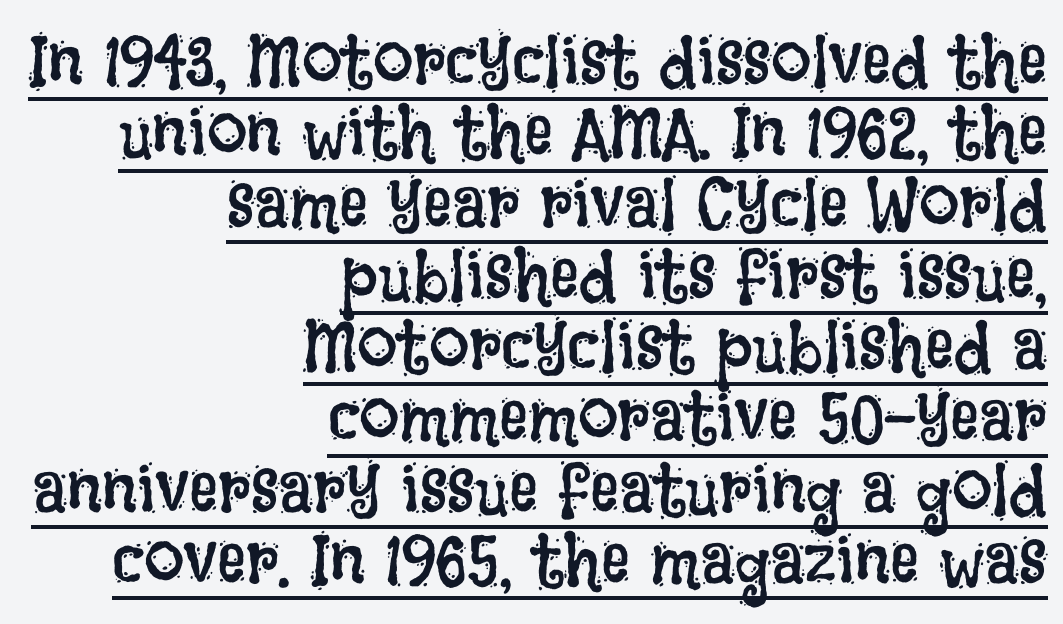
Q: Is the text bold? A: No.
Q: Is the text italic (slanted)? A: No, it is upright.
Q: Is the text underlined? A: Yes.
Q: How is the paragraph aligned? A: Right-aligned.
Q: Is the spacing between letters normal or unusually wide? A: Normal.
Q: Is the spacing between lines tight, normal or loose? A: Tight.
Q: Width (condensed, normal, or wide)? A: Condensed.
Q: Stroke contrast? A: Low.
Q: x-height? A: Large.
Q: Monospaced? A: No.
